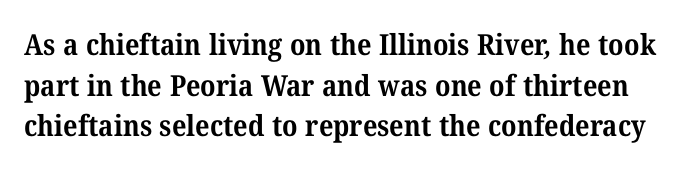
Q: Is the text bold? A: Yes.
Q: Is the typeface a serif or a sans-serif typeface? A: Serif.
Q: Is the text underlined? A: No.
Q: Is the spacing between letters normal or unusually wide? A: Normal.
Q: Is the spacing between lines tight, normal or loose? A: Normal.
Q: Width (condensed, normal, or wide)? A: Normal.
Q: Stroke contrast? A: Medium.
Q: x-height? A: Medium.
Q: Monospaced? A: No.
